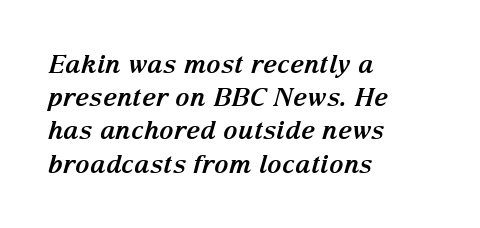
{"italic": "yes", "lean": "right", "slant_degrees": 15, "bold": "yes", "underline": "no", "align": "left", "line_spacing": "normal", "line_spacing_ratio": 1.33, "letter_spacing": "normal", "letter_spacing_em": 0.0, "glyph_px": 25}
